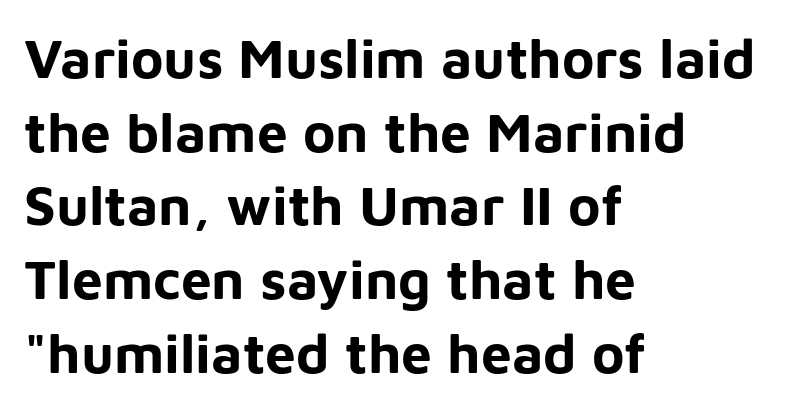
The image shows 55 px bold sans-serif type, upright; set left-aligned, normal line spacing (1.34x), normal letter spacing, not underlined; low stroke contrast and a medium x-height.
